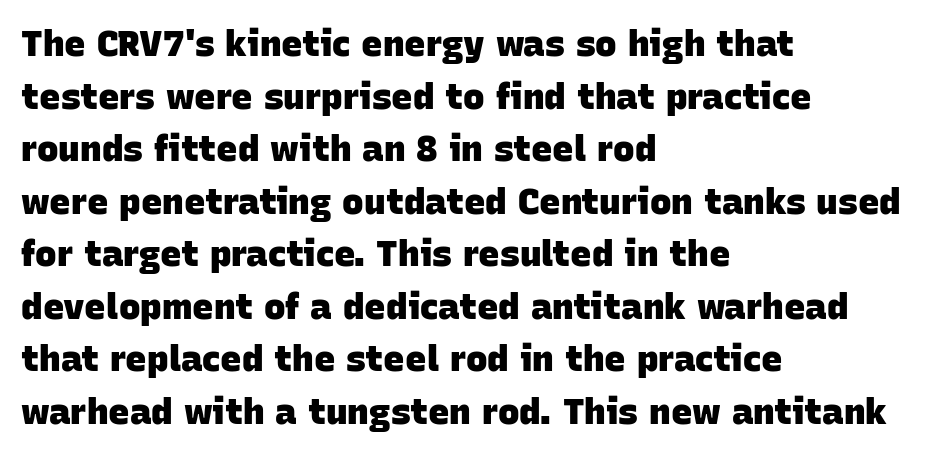
The image shows 36 px heavy sans-serif type; set left-aligned, normal line spacing (1.46x), normal letter spacing, not underlined; low stroke contrast and a large x-height.
